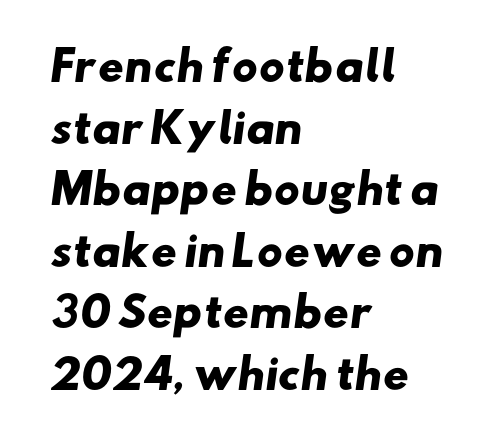
Descenders are the only things crossing below the line. Do the characters align in a grid? No, the font is proportional. The glyphs in this specimen are sans serif. Short and long lines alike share a common starting point at left.
